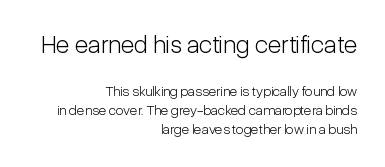
Q: Is the text bold? A: No.
Q: Is the text italic (slanted)? A: No, it is upright.
Q: Is the text underlined? A: No.
Q: How is the paragraph aligned? A: Right-aligned.
Q: Is the spacing between letters normal or unusually wide? A: Normal.
Q: Is the spacing between lines tight, normal or loose? A: Normal.
Q: Which block of text is set in a larger size, the first (top) or the second (bottom)? A: The first (top) one.
